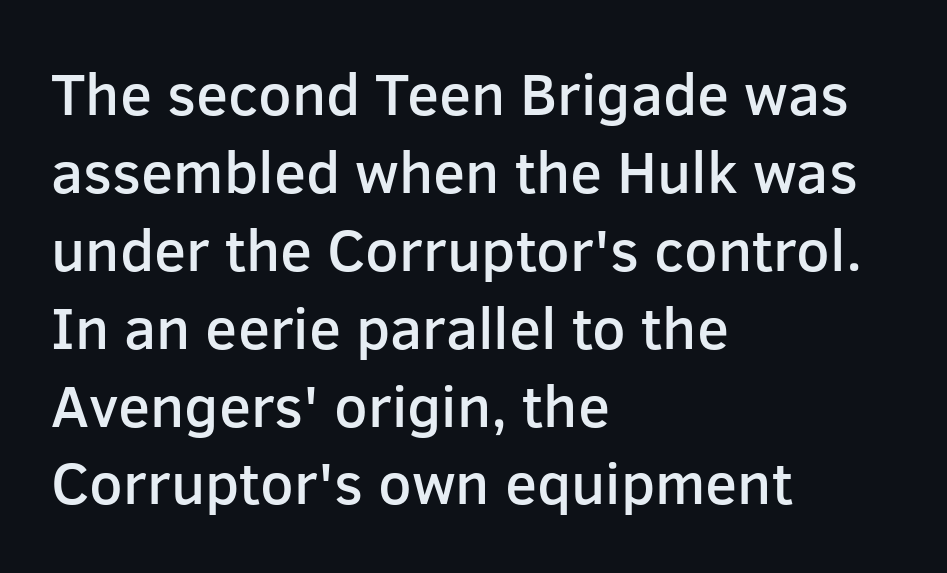
Each row of text sits above clean, open space. Each letter keeps its own natural width here, so spacing adapts to shape. Casual observation: everything's shoved over to the left. The typeface chosen for these lines omits serifs. It's the straight-up-and-down kind of type.
